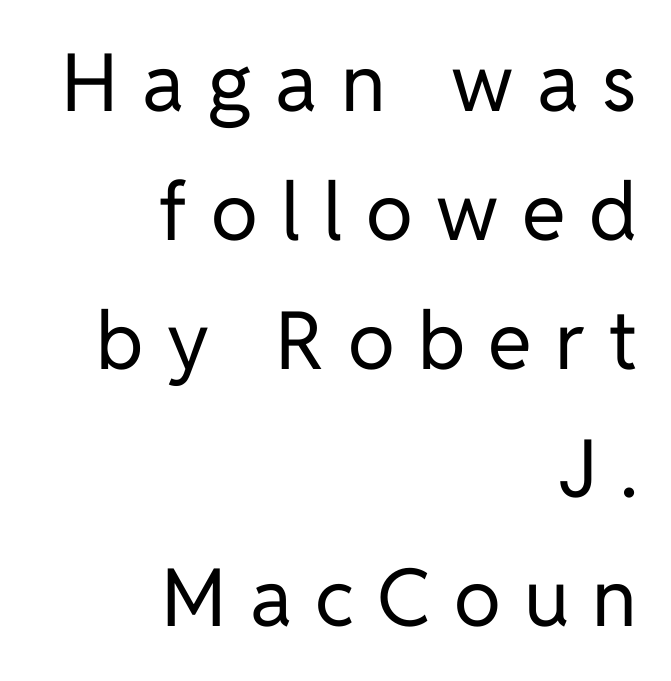
The image shows 80 px regular-weight sans-serif type, upright; set right-aligned, normal line spacing (1.61x), unusually wide letter spacing (+0.29 em), not underlined; low stroke contrast and a medium x-height.
